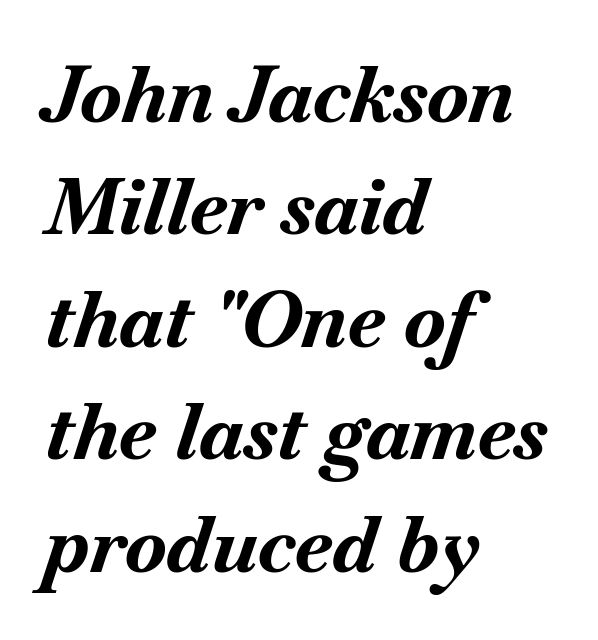
Do the characters align in a grid? No, the font is proportional. Horizontal bands of white between lines are of average thickness. Short and long lines alike share a common starting point at left. Summary of weight: heavy, a full bold.
